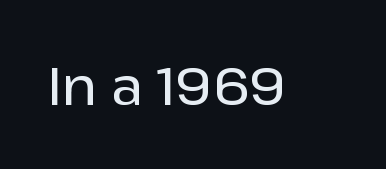
This is the regular roman posture of the typeface. The area under the type is left untouched. The passage shown has conventional tracking throughout. The text was rendered using a sans face with plain stroke endings. Spacing verdict: proportional, widths tailored to each character.
